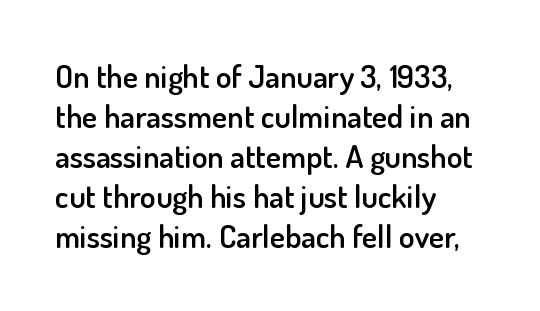
Q: Is the text bold? A: Semi-bold.
Q: Is the text italic (slanted)? A: No, it is upright.
Q: Is the typeface a serif or a sans-serif typeface? A: Sans-serif.
Q: Is the text underlined? A: No.
Q: How is the paragraph aligned? A: Left-aligned.
Q: Is the spacing between letters normal or unusually wide? A: Normal.
Q: Is the spacing between lines tight, normal or loose? A: Normal.
Q: Width (condensed, normal, or wide)? A: Normal.
Q: Stroke contrast? A: Low.
Q: x-height? A: Small.
Q: Monospaced? A: No.
